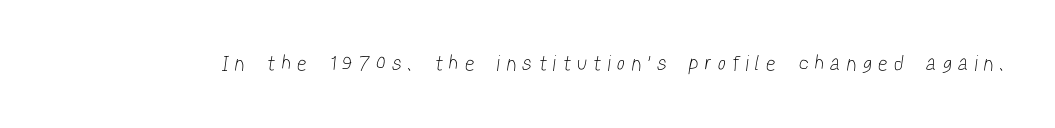
{"bold": "no", "underline": "no", "letter_spacing": "wide", "letter_spacing_em": 0.38, "glyph_px": 21}
